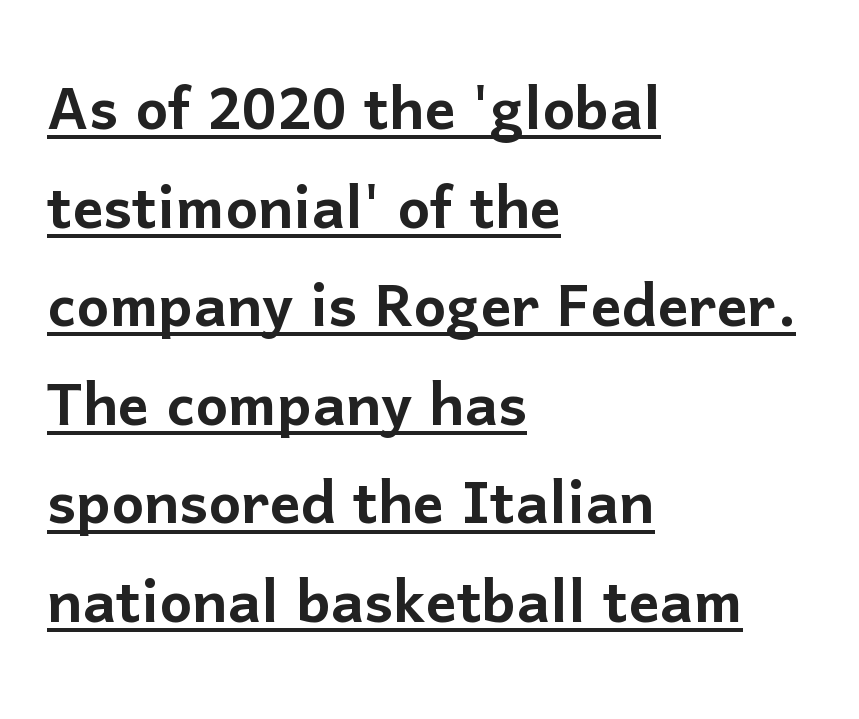
The image shows 77 px sans-serif type, upright; set left-aligned, normal line spacing (1.28x), normal letter spacing, underlined; low stroke contrast and a medium x-height.
